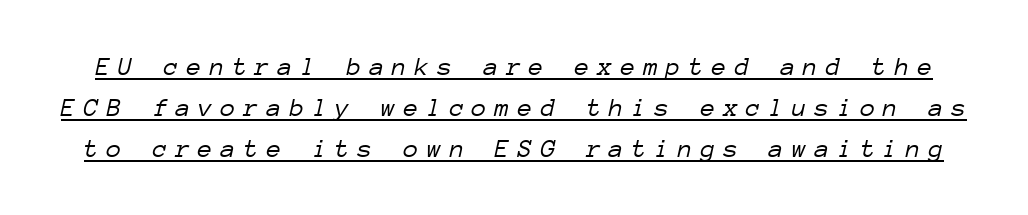
{"italic": "yes", "lean": "right", "slant_degrees": 12, "bold": "no", "underline": "yes", "line_spacing": "normal", "line_spacing_ratio": 1.52, "letter_spacing": "wide", "letter_spacing_em": 0.3, "glyph_px": 27}
